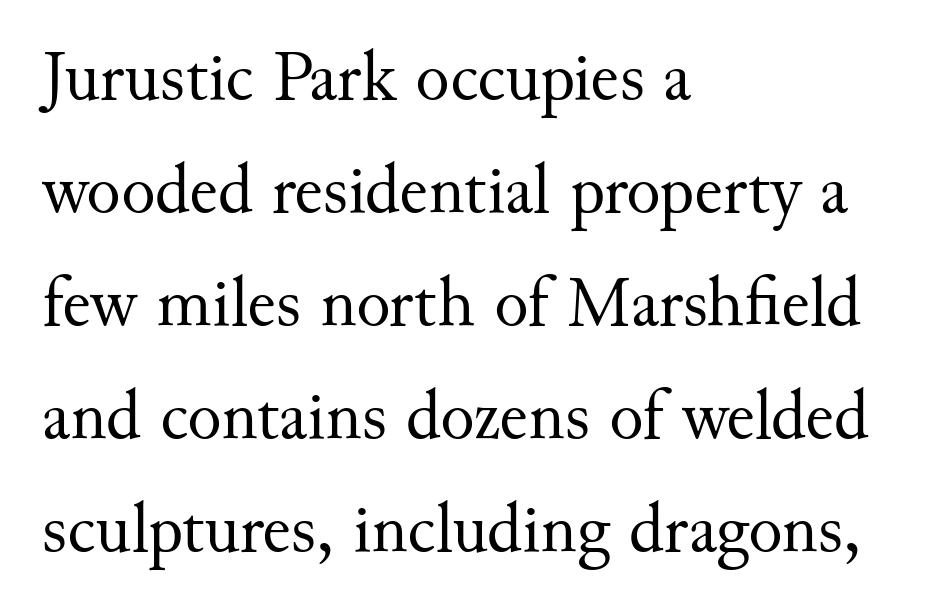
The image shows 71 px regular-weight serif type, upright; set left-aligned, normal line spacing (1.59x), normal letter spacing, not underlined; medium stroke contrast and a small x-height.
